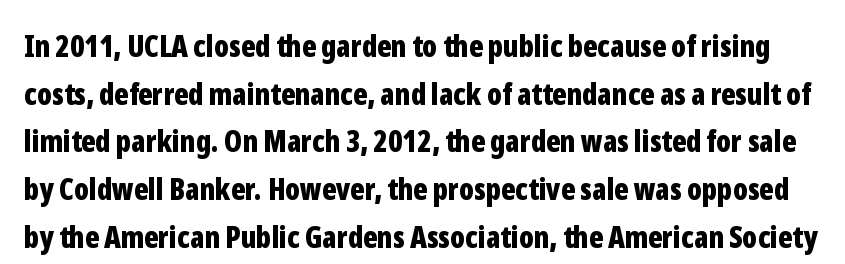
{"serif": "no", "italic": "no", "bold": "yes", "weight": "bold", "width": "condensed", "stroke_contrast": "low", "x_height": "medium", "monospaced": "no", "underline": "no", "line_spacing": "normal", "line_spacing_ratio": 1.59, "letter_spacing": "normal", "letter_spacing_em": 0.0, "glyph_px": 30}
